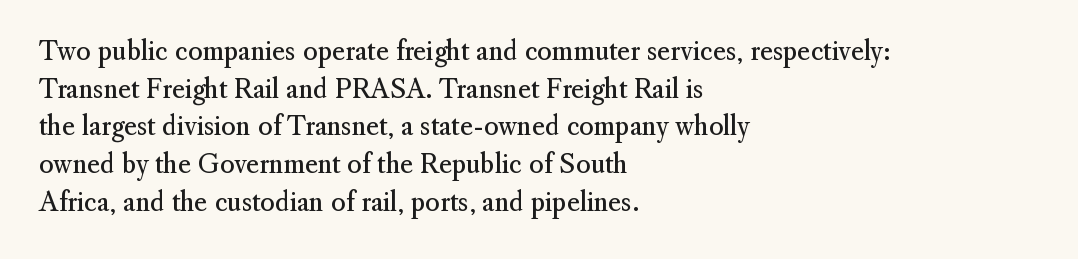
Q: Is the text bold? A: No.
Q: Is the text italic (slanted)? A: No, it is upright.
Q: Is the text underlined? A: No.
Q: How is the paragraph aligned? A: Left-aligned.
Q: Is the spacing between letters normal or unusually wide? A: Normal.
Q: Is the spacing between lines tight, normal or loose? A: Normal.
